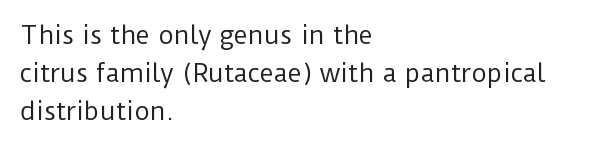
{"italic": "no", "bold": "no", "underline": "no", "align": "left", "line_spacing": "normal", "line_spacing_ratio": 1.58, "letter_spacing": "normal", "letter_spacing_em": 0.0, "glyph_px": 24}
